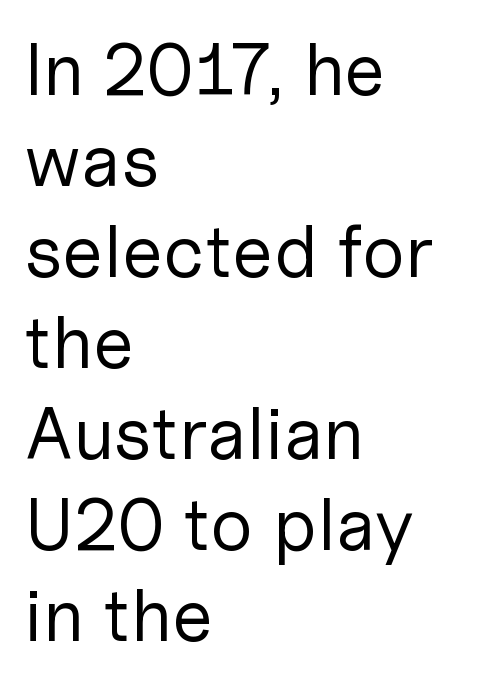
Q: Is the text bold? A: No.
Q: Is the text italic (slanted)? A: No, it is upright.
Q: Is the typeface a serif or a sans-serif typeface? A: Sans-serif.
Q: Is the text underlined? A: No.
Q: How is the paragraph aligned? A: Left-aligned.
Q: Is the spacing between letters normal or unusually wide? A: Normal.
Q: Width (condensed, normal, or wide)? A: Normal.
Q: Stroke contrast? A: Low.
Q: x-height? A: Medium.
Q: Monospaced? A: No.
